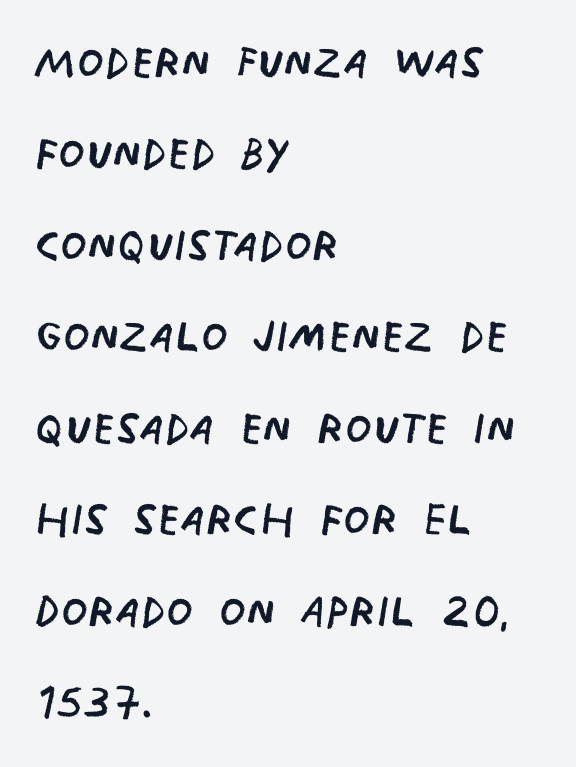
The image shows 61 px regular-weight, condensed sans-serif type; set left-aligned, normal line spacing (1.5x), normal letter spacing, not underlined; low stroke contrast and a large x-height.
